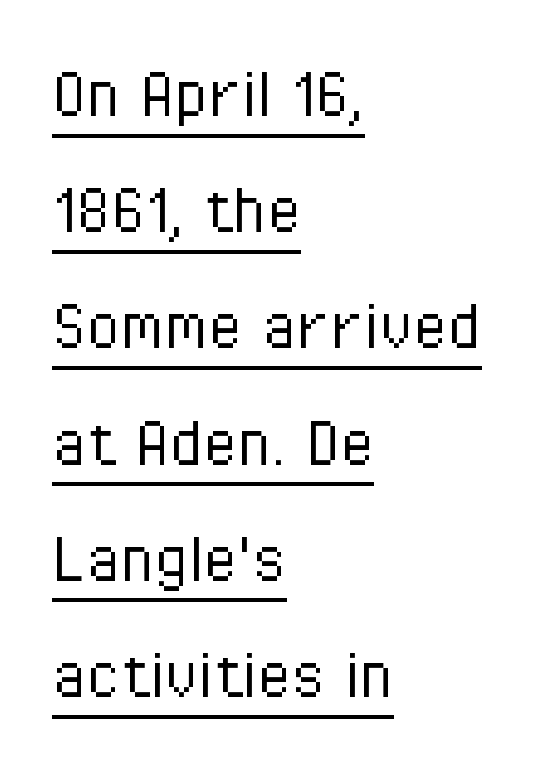
The rendering shows plain stroke endings on the letterforms — a sans-serif design. Underline: present. A classic flush-left, rag-right setting is used for this passage. Short note: letters normally spaced. Leading matches the norm, producing a regular column.
